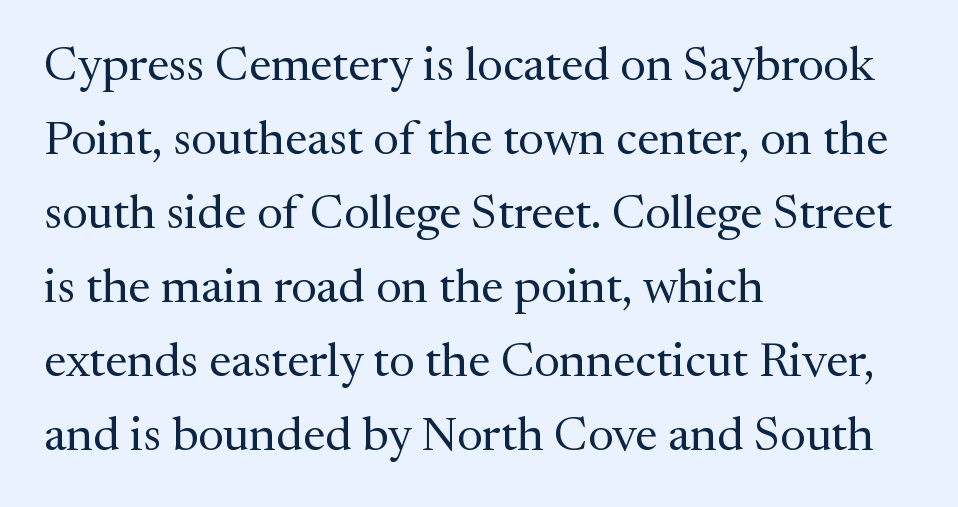
Every row of glyphs begins at an identical x-position on the left. To sum up the face: it has serifs. If you measured baseline to baseline, you'd find a middling distance. Bare-footed words on every line.
